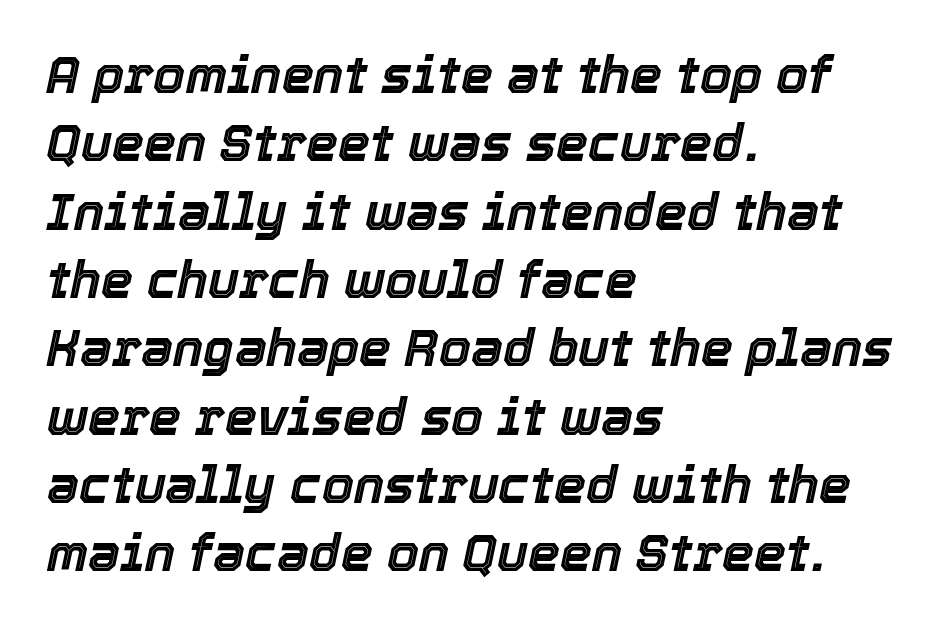
Q: Is the text italic (slanted)? A: Yes, it leans right by about 12 degrees.
Q: Is the text underlined? A: No.
Q: How is the paragraph aligned? A: Left-aligned.
Q: Is the spacing between letters normal or unusually wide? A: Normal.
Q: Is the spacing between lines tight, normal or loose? A: Normal.
Q: Width (condensed, normal, or wide)? A: Normal.
Q: x-height? A: Medium.
Q: Monospaced? A: No.
